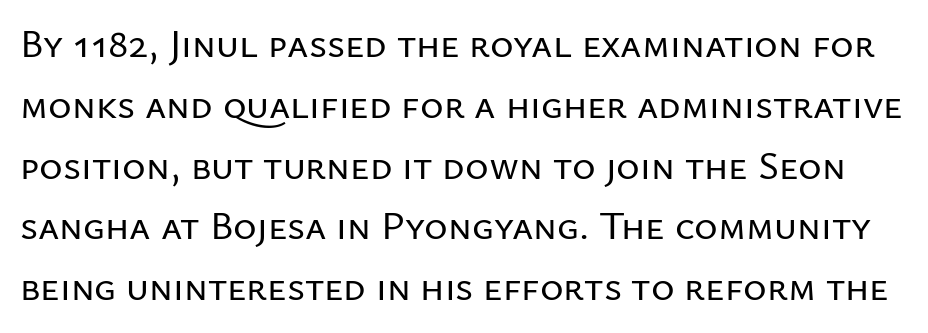
The image shows 40 px sans-serif type, upright; set normal line spacing (1.52x), normal letter spacing, not underlined; low stroke contrast and a medium x-height.
